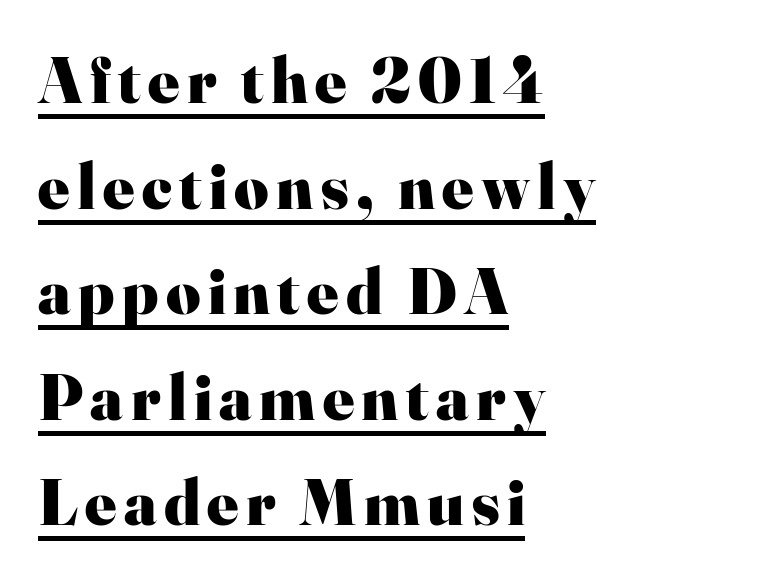
Q: Is the text bold? A: Yes.
Q: Is the text italic (slanted)? A: No, it is upright.
Q: Is the typeface a serif or a sans-serif typeface? A: Serif.
Q: Is the text underlined? A: Yes.
Q: How is the paragraph aligned? A: Left-aligned.
Q: Is the spacing between lines tight, normal or loose? A: Normal.
Q: Width (condensed, normal, or wide)? A: Normal.
Q: Stroke contrast? A: High.
Q: x-height? A: Small.
Q: Monospaced? A: No.
